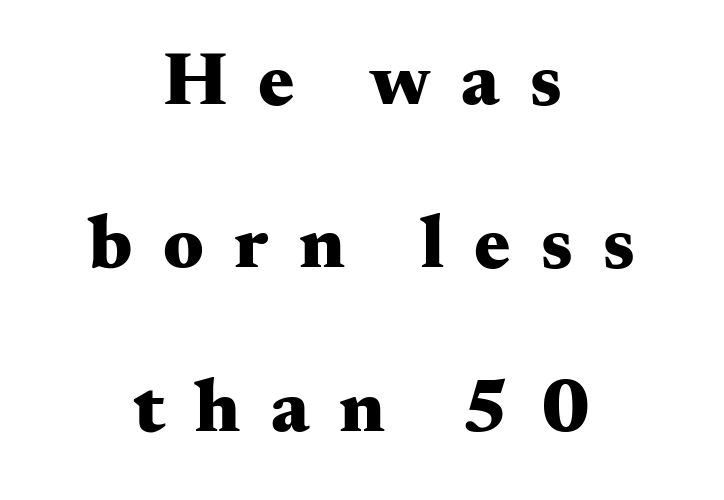
{"serif": "yes", "italic": "no", "bold": "yes", "weight": "heavy", "width": "wide", "stroke_contrast": "medium", "x_height": "small", "monospaced": "no", "underline": "no", "align": "center", "line_spacing": "loose", "line_spacing_ratio": 2.15, "letter_spacing": "wide", "letter_spacing_em": 0.4, "glyph_px": 76}
